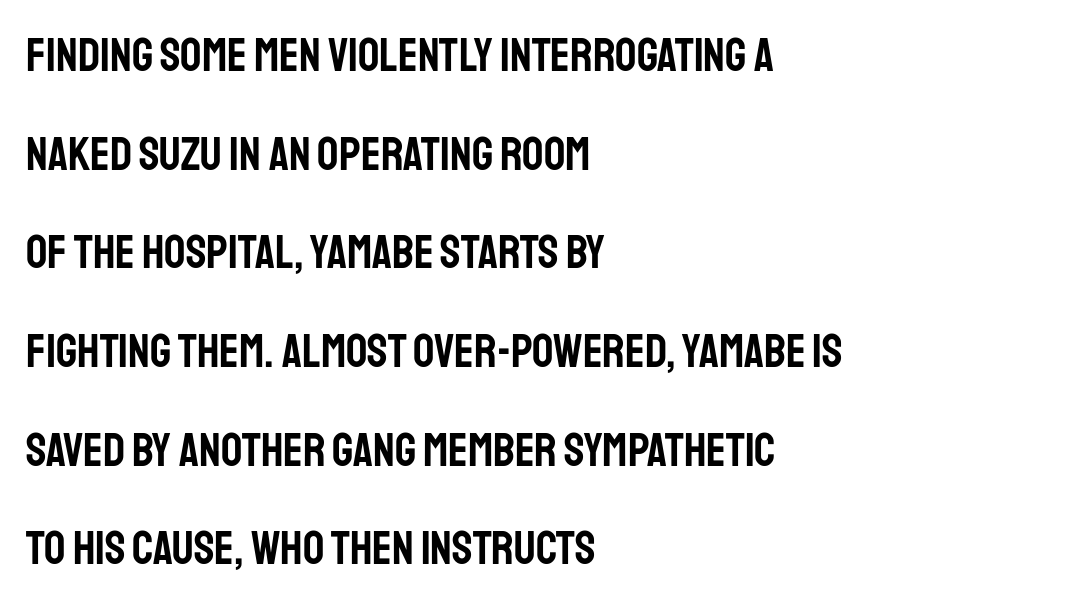
The image shows 47 px condensed sans-serif type, upright; set left-aligned, loose line spacing (2.1x), normal letter spacing, not underlined; low stroke contrast and a large x-height.
